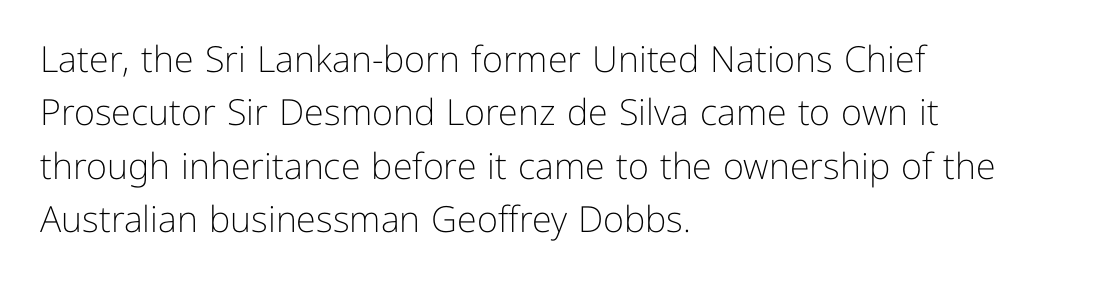
Q: Is the text bold? A: No.
Q: Is the text italic (slanted)? A: No, it is upright.
Q: Is the typeface a serif or a sans-serif typeface? A: Sans-serif.
Q: Is the text underlined? A: No.
Q: How is the paragraph aligned? A: Left-aligned.
Q: Is the spacing between letters normal or unusually wide? A: Normal.
Q: Is the spacing between lines tight, normal or loose? A: Normal.
Q: Width (condensed, normal, or wide)? A: Normal.
Q: Stroke contrast? A: Low.
Q: x-height? A: Medium.
Q: Monospaced? A: No.
